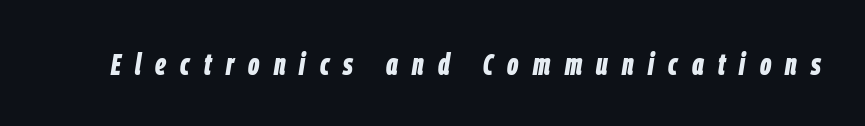
Q: Is the text bold? A: Yes.
Q: Is the text italic (slanted)? A: Yes, it leans right by about 9 degrees.
Q: Is the text underlined? A: No.
Q: Is the spacing between letters normal or unusually wide? A: Unusually wide.
Q: Width (condensed, normal, or wide)? A: Condensed.
Q: Stroke contrast? A: Low.
Q: x-height? A: Large.
Q: Monospaced? A: No.
